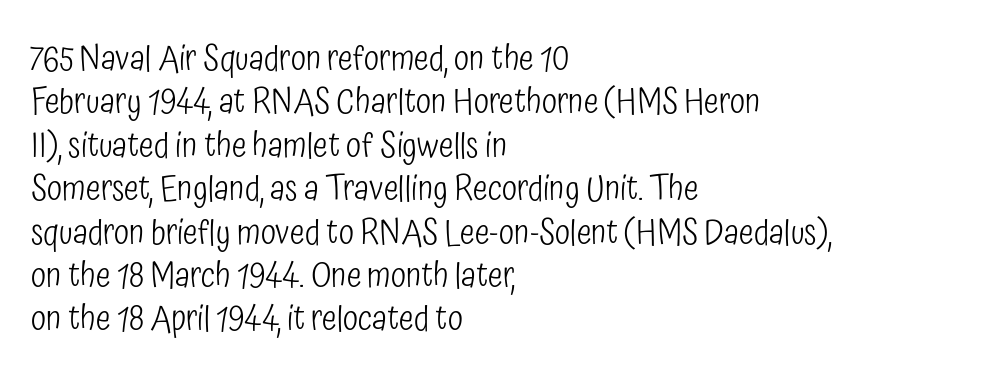
Here the glyphs are tracked normally, forming tight word shapes. The weight tops out at a normal text grade. A typesetter would label this face a sans. If you drew a ruler down the left edge, every line would touch it. Is this a fixed-width face? No — the glyphs have proportional, varying widths. The zone under the glyphs is completely vacant.
